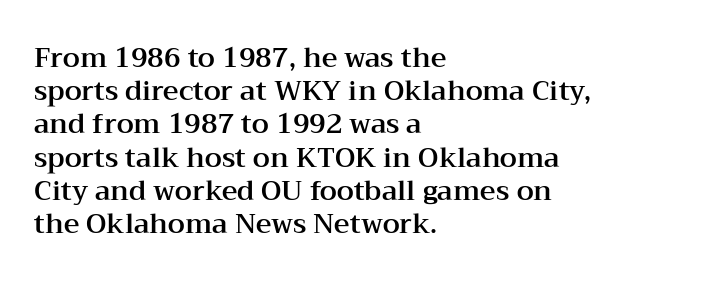
Q: Is the text italic (slanted)? A: No, it is upright.
Q: Is the text underlined? A: No.
Q: How is the paragraph aligned? A: Left-aligned.
Q: Is the spacing between letters normal or unusually wide? A: Normal.
